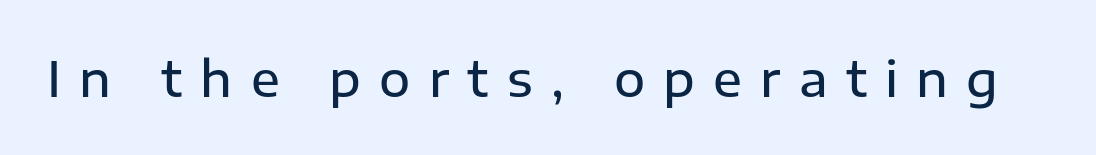
{"serif": "no", "italic": "no", "bold": "semi", "weight": "semibold", "width": "normal", "stroke_contrast": "low", "x_height": "medium", "monospaced": "no", "underline": "no", "letter_spacing": "wide", "letter_spacing_em": 0.38, "glyph_px": 48}
